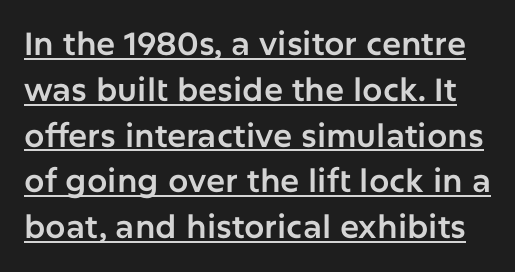
Q: Is the text italic (slanted)? A: No, it is upright.
Q: Is the typeface a serif or a sans-serif typeface? A: Sans-serif.
Q: Is the text underlined? A: Yes.
Q: Is the spacing between letters normal or unusually wide? A: Normal.
Q: Is the spacing between lines tight, normal or loose? A: Normal.
Q: Width (condensed, normal, or wide)? A: Normal.
Q: Stroke contrast? A: Low.
Q: x-height? A: Medium.
Q: Monospaced? A: No.
